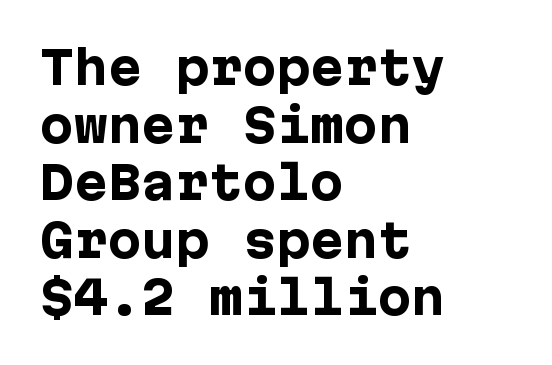
{"serif": "no", "italic": "no", "bold": "yes", "weight": "heavy", "width": "normal", "stroke_contrast": "low", "x_height": "medium", "underline": "no", "align": "left", "line_spacing": "normal", "line_spacing_ratio": 1.28, "letter_spacing": "normal", "letter_spacing_em": 0.0, "glyph_px": 45}
